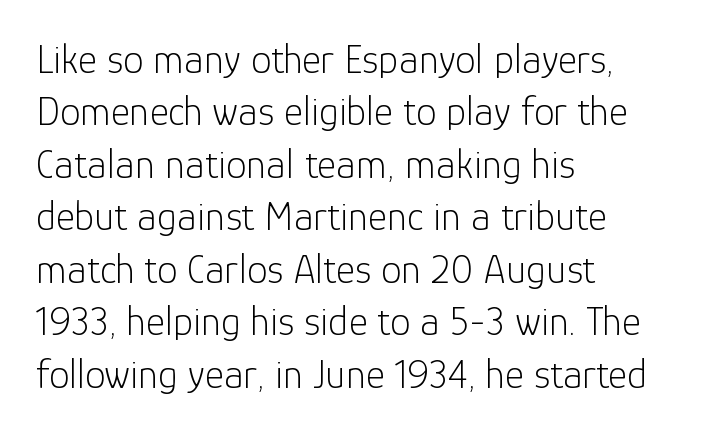
{"serif": "no", "italic": "no", "bold": "no", "weight": "light", "width": "normal", "stroke_contrast": "low", "x_height": "medium", "monospaced": "no", "underline": "no", "align": "left", "line_spacing": "normal", "line_spacing_ratio": 1.28, "letter_spacing": "normal", "letter_spacing_em": 0.0, "glyph_px": 41}
